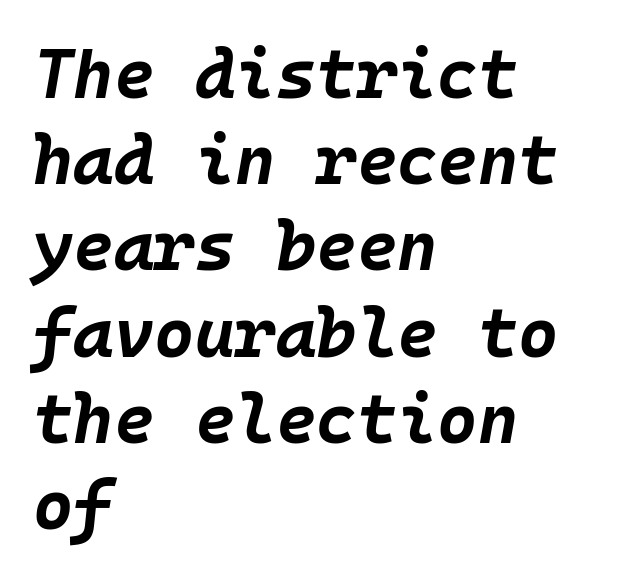
Q: Is the text bold? A: Yes.
Q: Is the text italic (slanted)? A: Yes, it leans right by about 10 degrees.
Q: Is the text underlined? A: No.
Q: How is the paragraph aligned? A: Left-aligned.
Q: Is the spacing between letters normal or unusually wide? A: Normal.
Q: Is the spacing between lines tight, normal or loose? A: Normal.
Q: Width (condensed, normal, or wide)? A: Normal.
Q: Stroke contrast? A: Low.
Q: x-height? A: Large.
Q: Monospaced? A: Yes.
